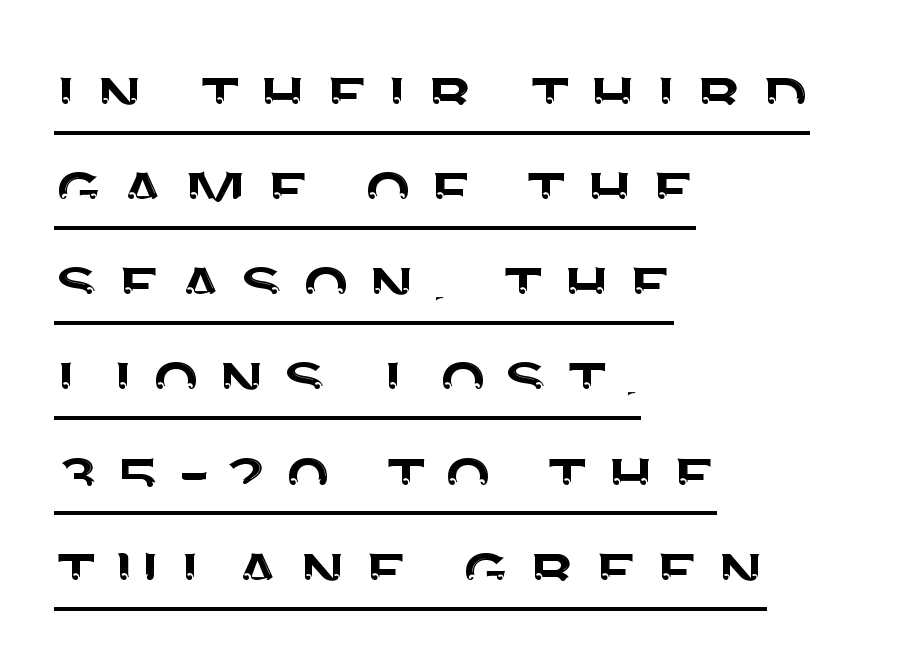
Q: Is the text italic (slanted)? A: No, it is upright.
Q: Is the typeface a serif or a sans-serif typeface? A: Sans-serif.
Q: Is the text underlined? A: Yes.
Q: How is the paragraph aligned? A: Left-aligned.
Q: Is the spacing between letters normal or unusually wide? A: Unusually wide.
Q: Width (condensed, normal, or wide)? A: Normal.
Q: Stroke contrast? A: Medium.
Q: x-height? A: Large.
Q: Monospaced? A: No.
